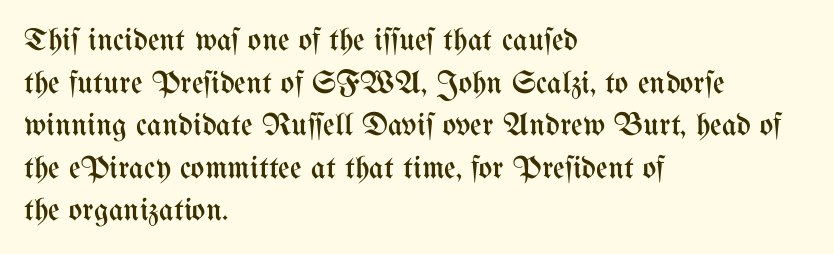
Bold? No — there's no thickening of the strokes. Students, note that the glyphs here touch the page at normal intervals. You could not count columns in this text — the font is proportionally spaced. Line spacing here is normal. Quick note: not italic, upright. The specimen omits any rule beneath the text block's lines.
